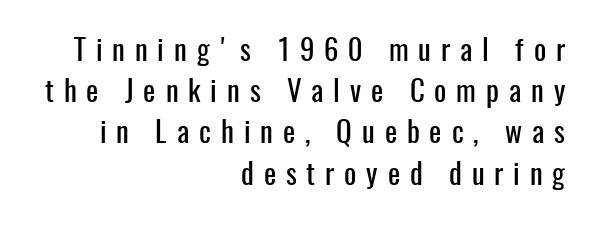
Nothing sits at the stroke ends, so this counts as sans-serif. A bare baseline throughout the passage. Notice how the stems are strictly vertical — no italics here. Each line ends at the same right margin while the left side varies.
